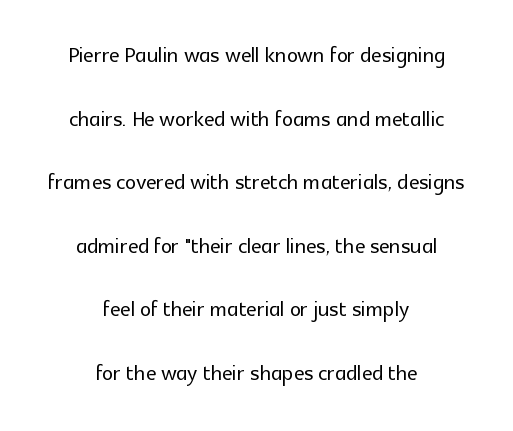
The image shows 28 px sans-serif type, upright; set centered, loose line spacing (2.27x), normal letter spacing, not underlined; a medium x-height.
